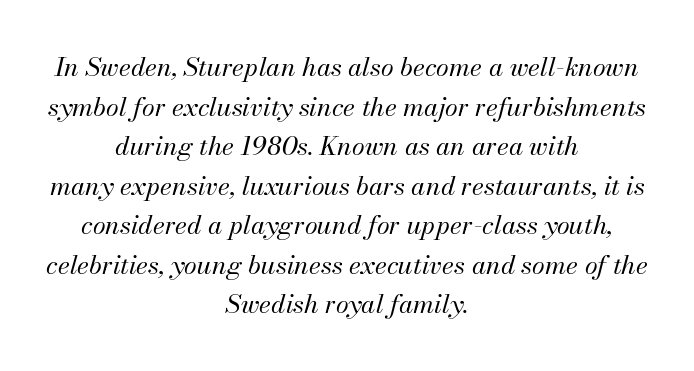
Unmarked baselines from the first word to the last. Caption: multi-line text, centered on the measure. Vertically, the passage feels balanced, rows spaced as you'd expect. If you drew a line through each stem, it would be angled.
